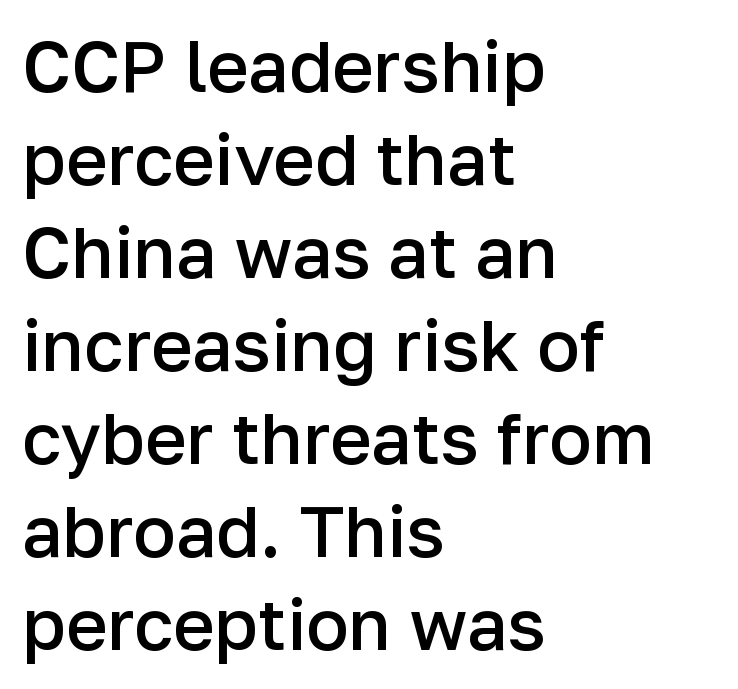
The image shows 71 px semibold sans-serif type, upright; set left-aligned, normal line spacing (1.31x), normal letter spacing, not underlined; low stroke contrast and a medium x-height.
